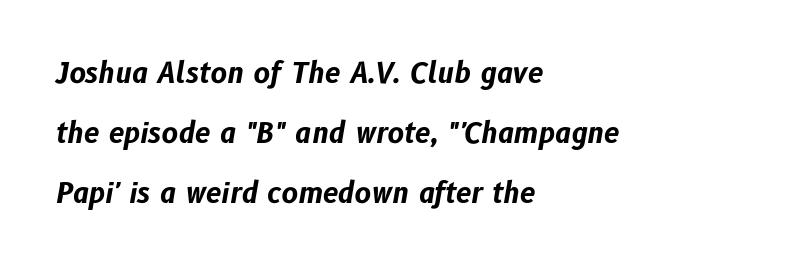
The image shows 28 px bold type, italic (leaning right); set left-aligned, loose line spacing (2.15x), normal letter spacing, not underlined; low stroke contrast and a medium x-height.
